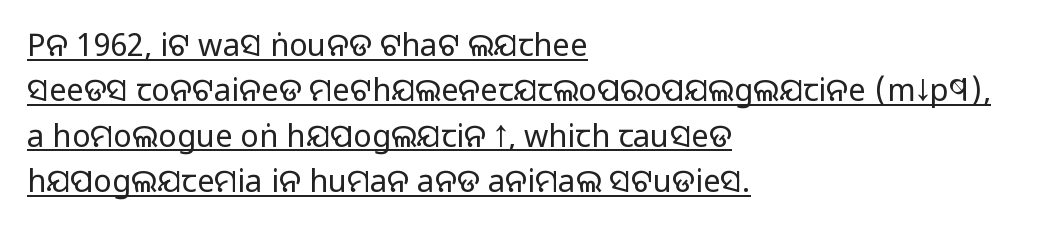
Q: Is the text bold? A: No.
Q: Is the text italic (slanted)? A: No, it is upright.
Q: Is the typeface a serif or a sans-serif typeface? A: Sans-serif.
Q: Is the text underlined? A: Yes.
Q: How is the paragraph aligned? A: Left-aligned.
Q: Is the spacing between letters normal or unusually wide? A: Normal.
Q: Is the spacing between lines tight, normal or loose? A: Normal.
Q: Width (condensed, normal, or wide)? A: Normal.
Q: Stroke contrast? A: Low.
Q: x-height? A: Large.
Q: Monospaced? A: No.
